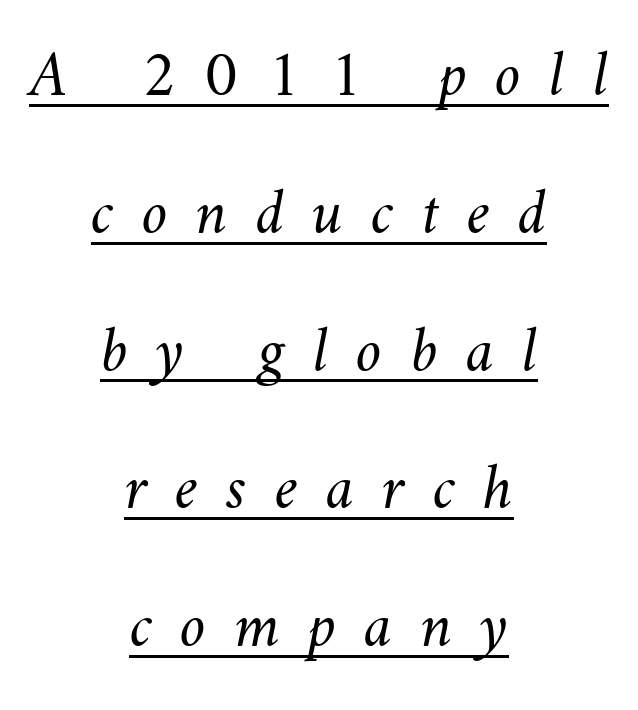
Q: Is the text bold? A: No.
Q: Is the text underlined? A: Yes.
Q: How is the paragraph aligned? A: Centered.
Q: Is the spacing between letters normal or unusually wide? A: Unusually wide.
Q: Is the spacing between lines tight, normal or loose? A: Loose.
Q: Width (condensed, normal, or wide)? A: Normal.
Q: Stroke contrast? A: Medium.
Q: x-height? A: Small.
Q: Monospaced? A: No.
